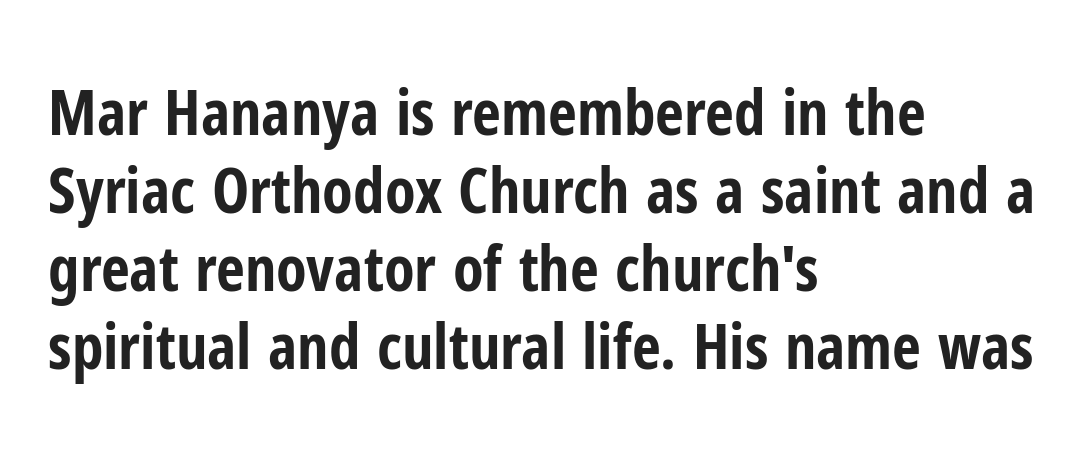
These lines are set flush left with a ragged right edge. Characters remain perfectly vertical along every line. Does the weight exceed regular? Yes, all the way to bold. The zone under the glyphs is completely vacant. Spacing verdict: proportional, widths tailored to each character.
